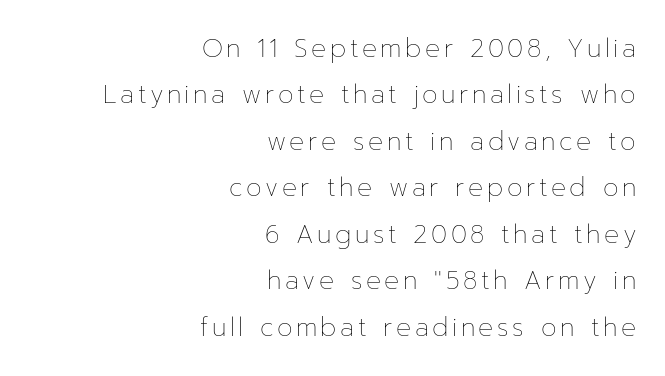
Quick note: not italic, upright. The paragraph shown leans on its right margin. The characters are drawn with everyday or finer stroke widths. Anything drawn beneath the words? Only blank space.
